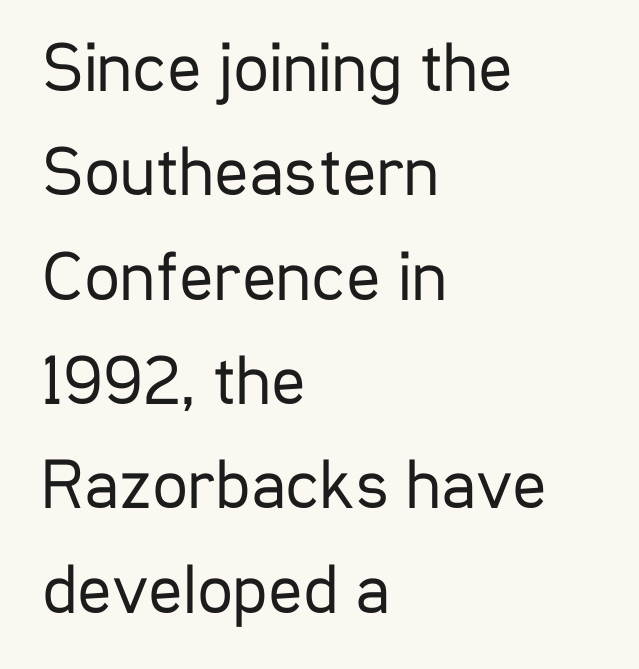
{"serif": "no", "italic": "no", "bold": "no", "weight": "regular", "width": "condensed", "stroke_contrast": "low", "x_height": "medium", "monospaced": "no", "underline": "no", "align": "left", "line_spacing": "normal", "line_spacing_ratio": 1.47, "letter_spacing": "normal", "letter_spacing_em": 0.0, "glyph_px": 71}
